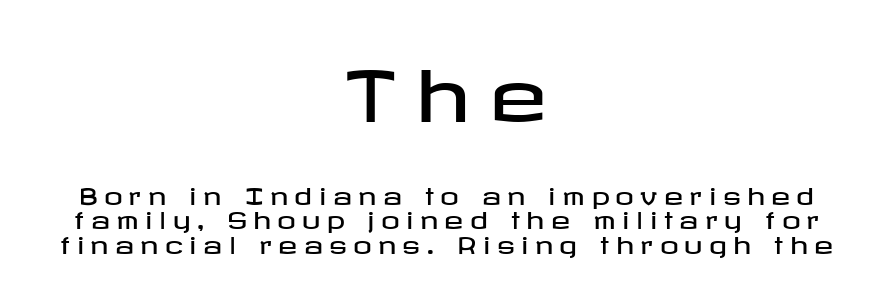
In terms of leading, this rendering errs on the cramped side. It's the straight-up-and-down kind of type. Horizontally, the lines are justified to the midpoint only. You get the large type first, then a drop to smaller type. Underlining? Definitely not there. The text was rendered using a sans face with plain stroke endings.
